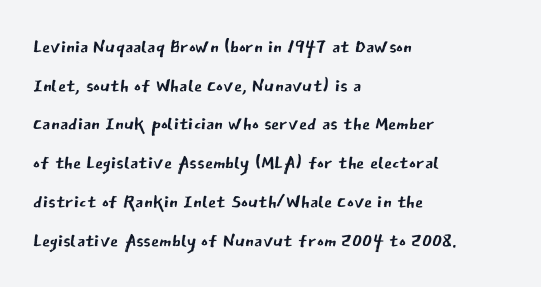
Posture: vertical. The weight tops out at a normal text grade. Words appear dense and cohesive because spacing is normal. If you drew a ruler down the left edge, every line would touch it. Line spacing here is normal. Underline: absent.
